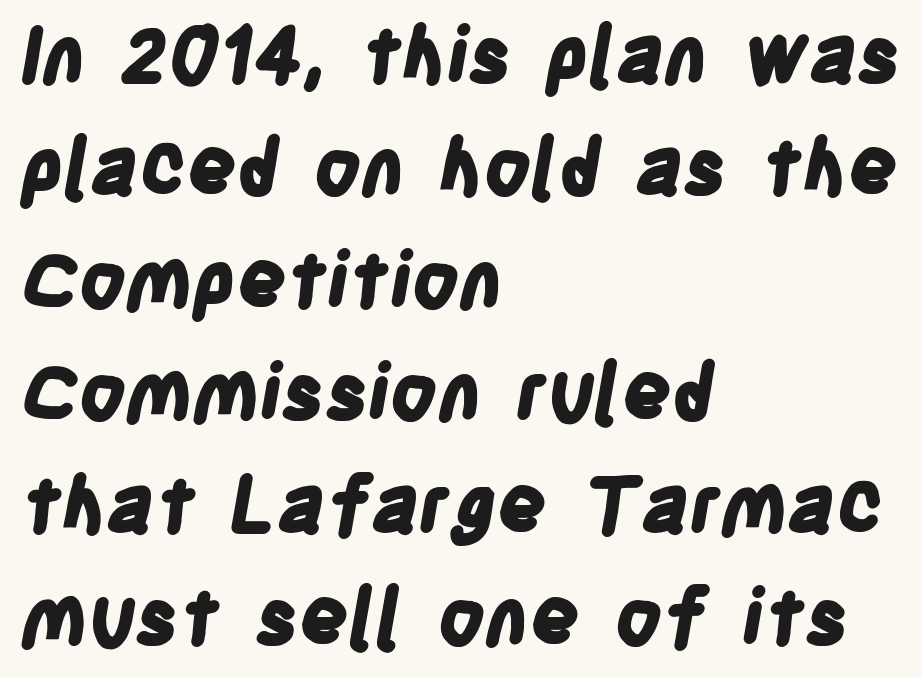
Reading down the block, your eye returns to a fixed left position each line. The rendering keeps characters at their native spacing. Is this a fixed-width face? No — the glyphs have proportional, varying widths. The font is running at its bold setting.
